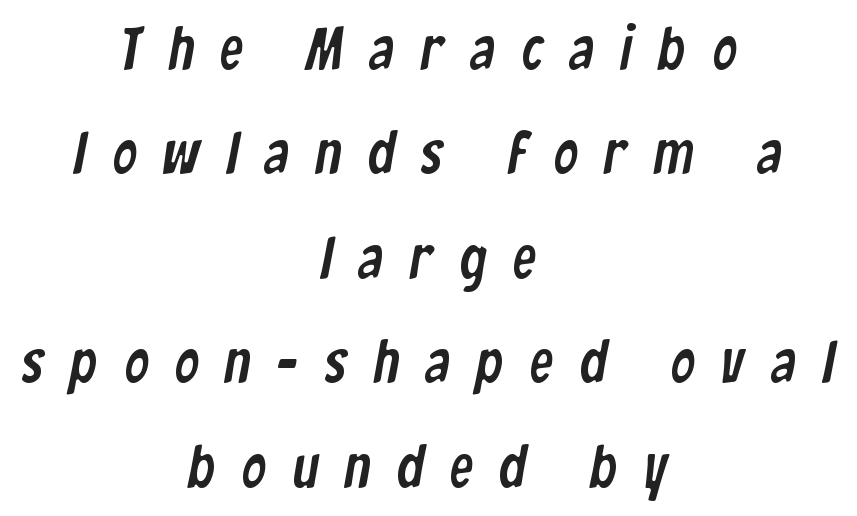
{"serif": "no", "width": "condensed", "stroke_contrast": "low", "x_height": "medium", "monospaced": "no", "underline": "no", "align": "center", "line_spacing_ratio": 1.74, "letter_spacing": "wide", "letter_spacing_em": 0.44, "glyph_px": 60}
